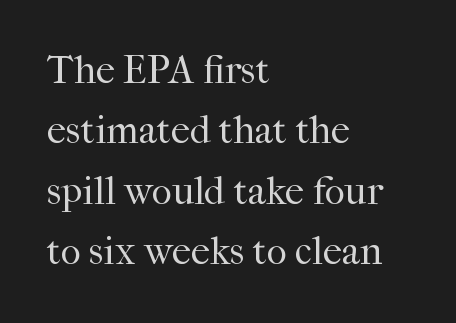
Bare-footed words on every line. No letter is thick-stroked: the sample isn't bold. Note the varied advance widths — an 'i' is clearly narrower than an 'm'. A roman cut, with each character standing at attention. The type family on display is of the serif kind. The rendering uses a moderate line-height, typical for paragraphs.
